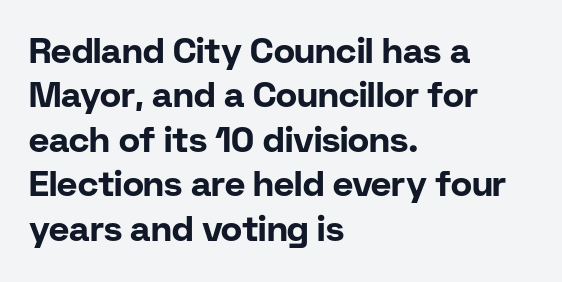
The letters advance in unequal steps, a hallmark of proportional type. Honestly, there is no underline to notice here at all. Does the type have serifs? No, each stem ends abruptly. This block has exactly the height ordinary leading produces. You'd pick this weight for a headline — it's a proper bold.
